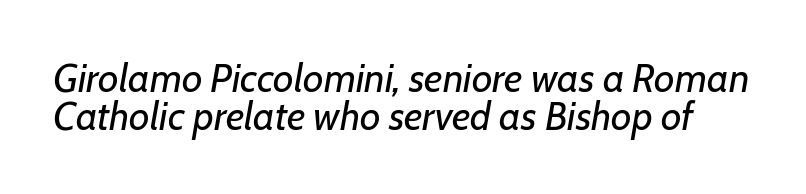
Q: Is the text bold? A: No.
Q: Is the text italic (slanted)? A: Yes, it leans right by about 7 degrees.
Q: Is the text underlined? A: No.
Q: Is the spacing between letters normal or unusually wide? A: Normal.
Q: Is the spacing between lines tight, normal or loose? A: Tight.
Q: Width (condensed, normal, or wide)? A: Normal.
Q: Stroke contrast? A: Low.
Q: x-height? A: Medium.
Q: Monospaced? A: No.
